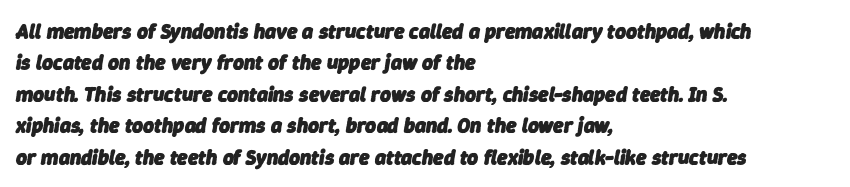
{"italic": "yes", "lean": "right", "slant_degrees": 9, "bold": "yes", "underline": "no", "align": "left", "line_spacing": "normal", "line_spacing_ratio": 1.5, "letter_spacing": "normal", "letter_spacing_em": 0.0, "glyph_px": 21}
